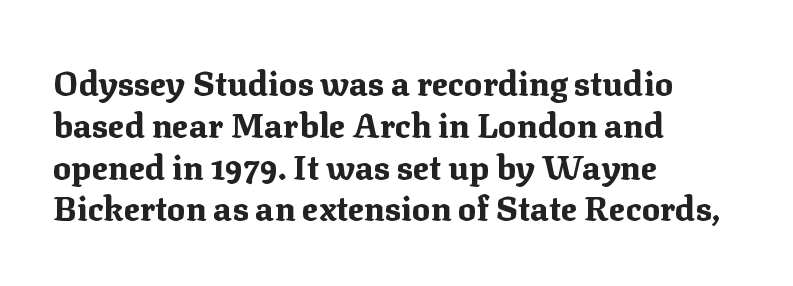
What stands out about the letter spacing? Nothing — it is the standard amount. The designer went with a serif here, giving each stem small feet. The lettering holds an erect, upright posture throughout. The words here are not underlined. If you drew a ruler down the left edge, every line would touch it.
